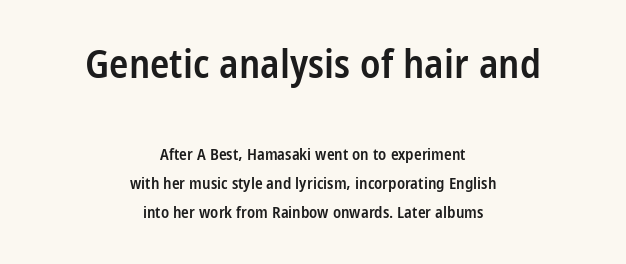
Q: Is the text bold? A: Semi-bold.
Q: Is the text italic (slanted)? A: No, it is upright.
Q: Is the typeface a serif or a sans-serif typeface? A: Sans-serif.
Q: Is the text underlined? A: No.
Q: How is the paragraph aligned? A: Centered.
Q: Is the spacing between letters normal or unusually wide? A: Normal.
Q: Which block of text is set in a larger size, the first (top) or the second (bottom)? A: The first (top) one.
Q: Width (condensed, normal, or wide)? A: Condensed.
Q: Stroke contrast? A: Low.
Q: x-height? A: Large.
Q: Monospaced? A: No.
